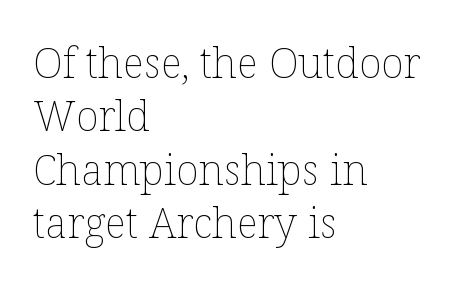
The rendering uses natural spacing where letterforms have individual widths. Descenders are the only things crossing below the line. Is the letter spacing exaggerated? No — it looks like the ordinary default. Visually the block forms a straight wall on the left and a jagged coastline on the right. This is not heavy type; no bold has been used.
